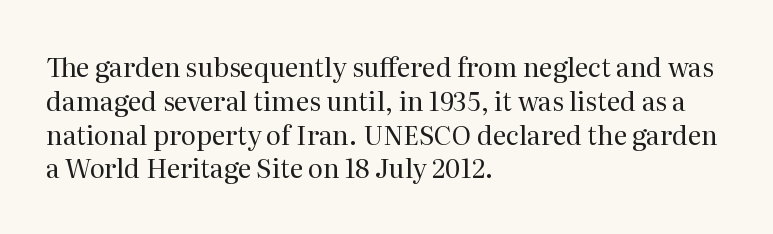
Q: Is the text bold? A: No.
Q: Is the text italic (slanted)? A: No, it is upright.
Q: Is the text underlined? A: No.
Q: How is the paragraph aligned? A: Left-aligned.
Q: Is the spacing between letters normal or unusually wide? A: Normal.
Q: Is the spacing between lines tight, normal or loose? A: Normal.
